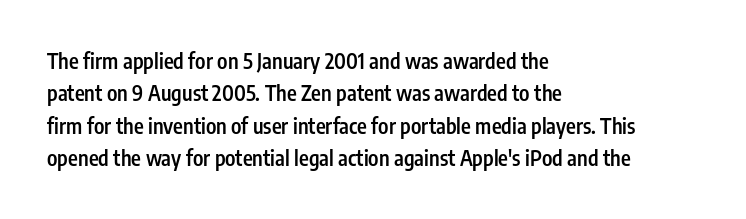
The image shows 21 px text type, upright; set left-aligned, normal line spacing (1.54x), normal letter spacing, not underlined.
